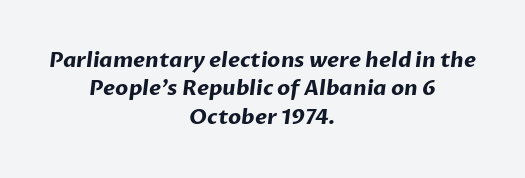
Short note: letters normally spaced. Plain, unruled lines of type. Layout note: lines centered. Baseline-to-baseline distance is the conventional proportion of letter height.
